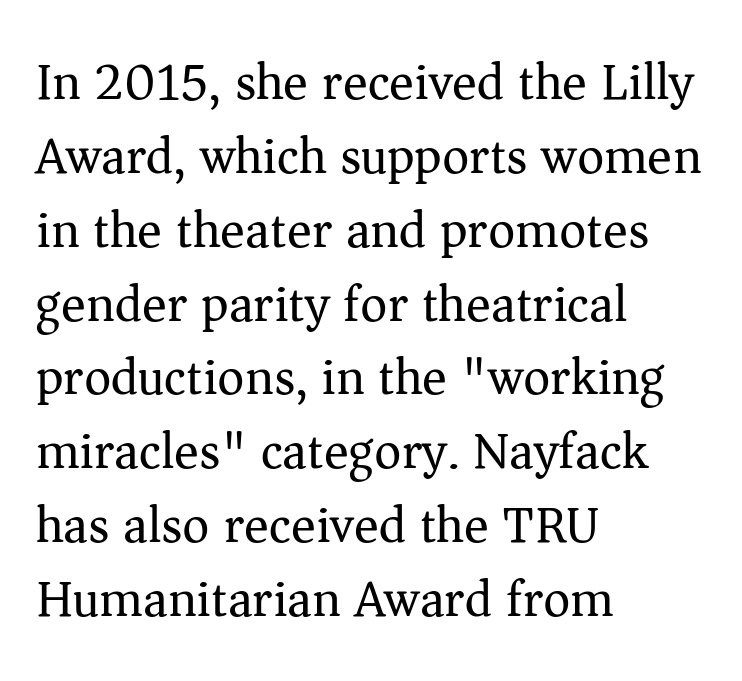
The image shows 52 px regular-weight serif type, upright; set left-aligned, normal line spacing (1.42x), normal letter spacing, not underlined; medium stroke contrast and a medium x-height.
